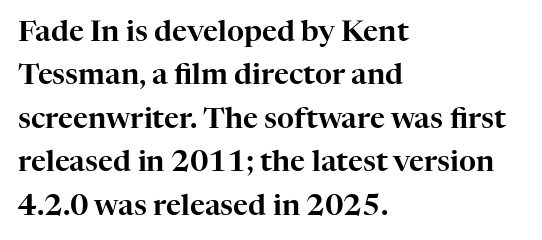
The image shows 29 px serif type, upright; set left-aligned, normal line spacing (1.5x), normal letter spacing, not underlined; high stroke contrast and a medium x-height.
